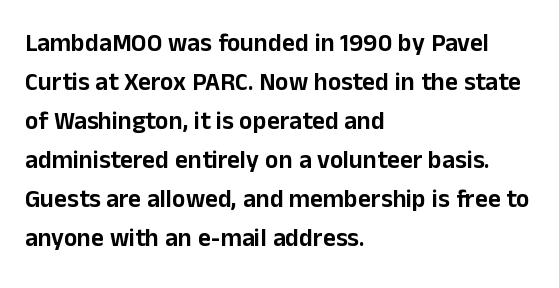
Q: Is the text italic (slanted)? A: No, it is upright.
Q: Is the text underlined? A: No.
Q: How is the paragraph aligned? A: Left-aligned.
Q: Is the spacing between letters normal or unusually wide? A: Normal.
Q: Is the spacing between lines tight, normal or loose? A: Normal.
